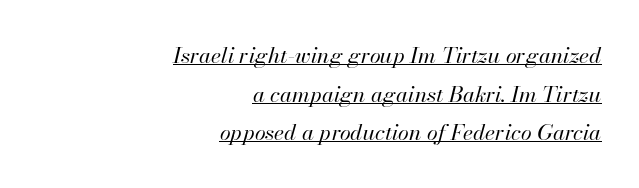
{"italic": "yes", "lean": "right", "slant_degrees": 13, "bold": "no", "underline": "yes", "align": "right", "line_spacing_ratio": 1.76, "letter_spacing": "normal", "letter_spacing_em": 0.0, "glyph_px": 22}
